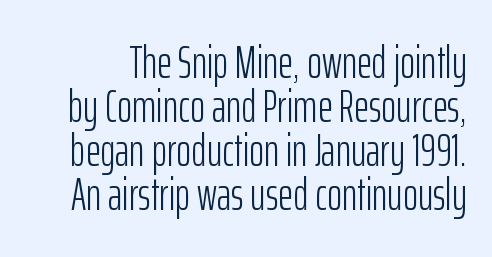
{"serif": "no", "italic": "no", "bold": "no", "weight": "light", "width": "condensed", "stroke_contrast": "low", "x_height": "medium", "monospaced": "no", "underline": "no", "line_spacing": "tight", "line_spacing_ratio": 0.96, "letter_spacing": "normal", "letter_spacing_em": 0.0, "glyph_px": 46}
